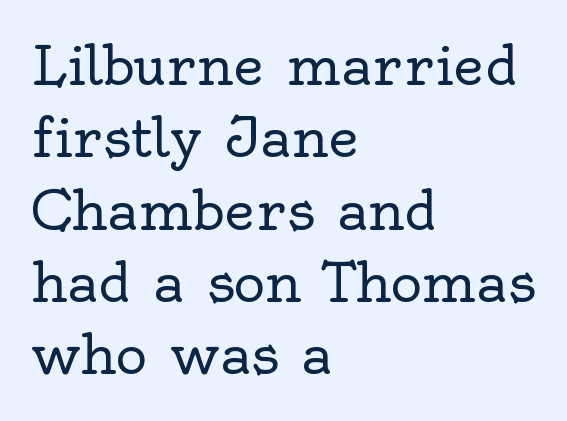
One-word summary of the alignment: left. A light-to-regular cut is what we see here. Quick note: interline space is typical. Tall strokes in this sample are plumb rather than angled.
